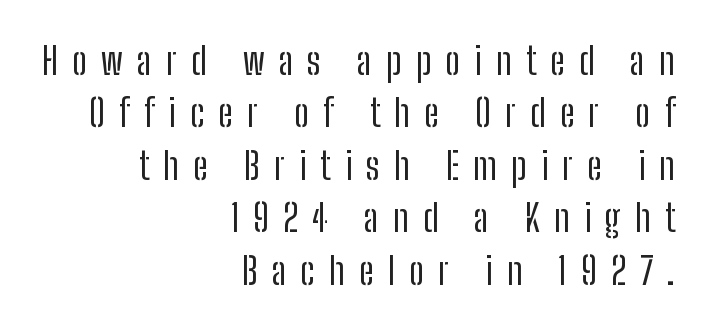
{"serif": "no", "italic": "no", "bold": "no", "weight": "regular", "width": "condensed", "stroke_contrast": "low", "x_height": "medium", "monospaced": "no", "underline": "no", "align": "right", "line_spacing": "normal", "line_spacing_ratio": 1.38, "letter_spacing": "wide", "letter_spacing_em": 0.37, "glyph_px": 38}
